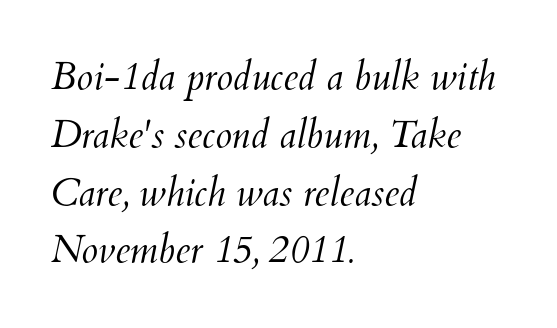
Q: Is the text bold? A: No.
Q: Is the text italic (slanted)? A: Yes, it leans right by about 12 degrees.
Q: Is the text underlined? A: No.
Q: How is the paragraph aligned? A: Left-aligned.
Q: Is the spacing between letters normal or unusually wide? A: Normal.
Q: Is the spacing between lines tight, normal or loose? A: Normal.
Q: Width (condensed, normal, or wide)? A: Normal.
Q: Stroke contrast? A: Medium.
Q: x-height? A: Small.
Q: Monospaced? A: No.
